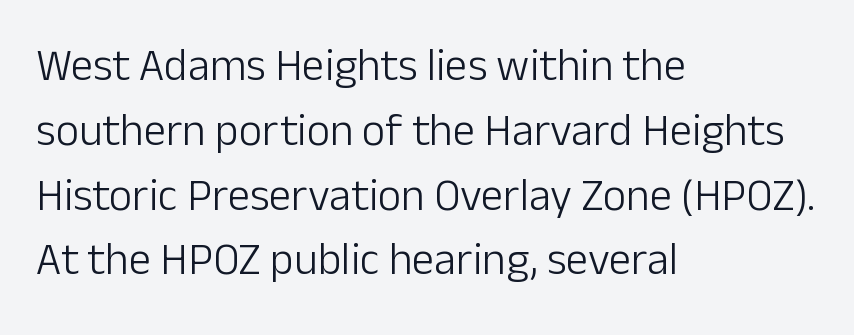
Q: Is the text bold? A: No.
Q: Is the text italic (slanted)? A: No, it is upright.
Q: Is the typeface a serif or a sans-serif typeface? A: Sans-serif.
Q: Is the text underlined? A: No.
Q: How is the paragraph aligned? A: Left-aligned.
Q: Is the spacing between letters normal or unusually wide? A: Normal.
Q: Is the spacing between lines tight, normal or loose? A: Normal.
Q: Width (condensed, normal, or wide)? A: Normal.
Q: Stroke contrast? A: Low.
Q: x-height? A: Medium.
Q: Monospaced? A: No.
